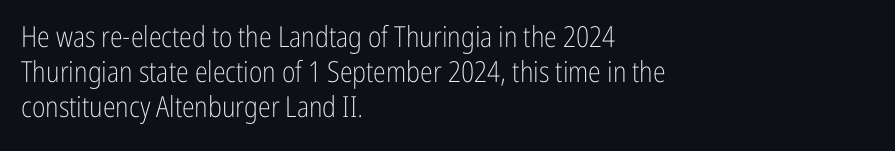
Q: Is the text bold? A: No.
Q: Is the text italic (slanted)? A: No, it is upright.
Q: Is the typeface a serif or a sans-serif typeface? A: Sans-serif.
Q: Is the text underlined? A: No.
Q: How is the paragraph aligned? A: Left-aligned.
Q: Is the spacing between letters normal or unusually wide? A: Normal.
Q: Width (condensed, normal, or wide)? A: Condensed.
Q: Stroke contrast? A: Low.
Q: x-height? A: Medium.
Q: Monospaced? A: No.
